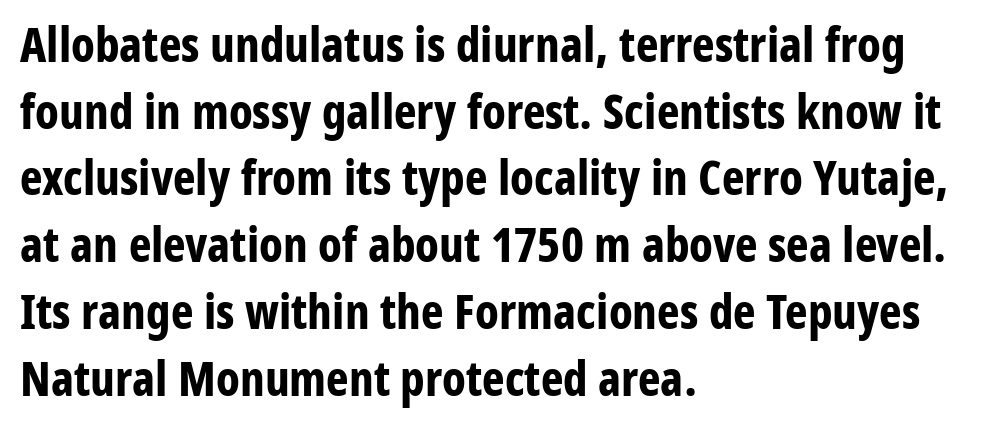
Varying glyph widths throughout — classic text-font behaviour. Stroke thickness is high; the sample reads as a true bold. Characters remain perfectly vertical along every line. Whoever set this chose a conventional vertical rhythm. Notice how the passage keeps a crisp vertical edge on the left only. Any mark beneath the type? The region is blank.
